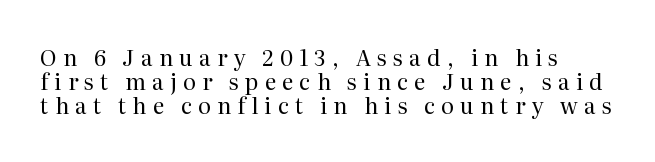
{"italic": "no", "bold": "no", "underline": "no", "line_spacing": "tight", "line_spacing_ratio": 1.1, "letter_spacing": "wide", "letter_spacing_em": 0.28, "glyph_px": 22}
